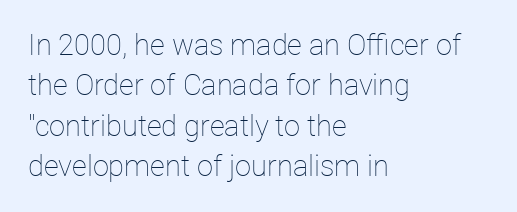
Each stroke keeps to a modest, everyday thickness or less. The passage shown stacks its lines at a standard gap. Honestly, the letter spacing is just normal — you wouldn't notice it. This is roman type, the default non-slanted kind. Check under the words: just untouched page.
